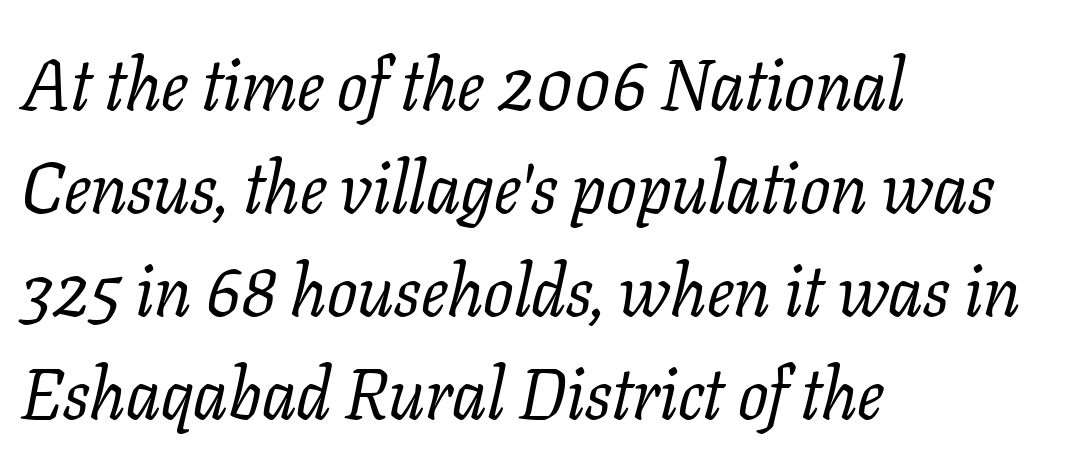
Q: Is the text bold? A: No.
Q: Is the text italic (slanted)? A: Yes, it leans right by about 11 degrees.
Q: Is the typeface a serif or a sans-serif typeface? A: Serif.
Q: Is the text underlined? A: No.
Q: How is the paragraph aligned? A: Left-aligned.
Q: Is the spacing between letters normal or unusually wide? A: Normal.
Q: Is the spacing between lines tight, normal or loose? A: Normal.
Q: Width (condensed, normal, or wide)? A: Normal.
Q: Stroke contrast? A: Low.
Q: x-height? A: Medium.
Q: Monospaced? A: No.
